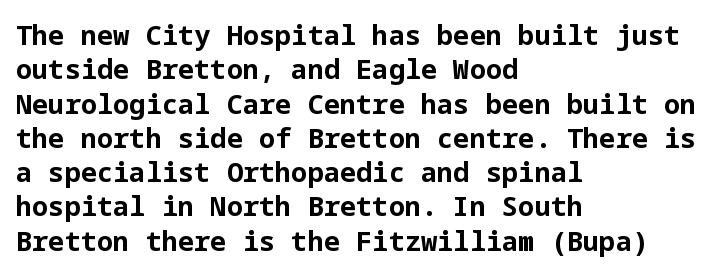
Q: Is the text bold? A: Yes.
Q: Is the text italic (slanted)? A: No, it is upright.
Q: Is the text underlined? A: No.
Q: How is the paragraph aligned? A: Left-aligned.
Q: Is the spacing between letters normal or unusually wide? A: Normal.
Q: Is the spacing between lines tight, normal or loose? A: Normal.
